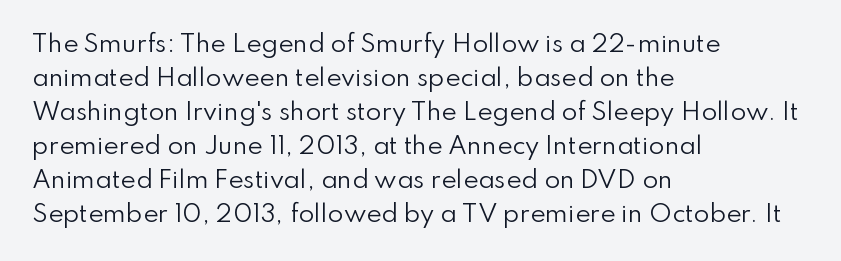
Q: Is the text bold? A: No.
Q: Is the text italic (slanted)? A: No, it is upright.
Q: Is the text underlined? A: No.
Q: How is the paragraph aligned? A: Left-aligned.
Q: Is the spacing between letters normal or unusually wide? A: Normal.
Q: Is the spacing between lines tight, normal or loose? A: Normal.
